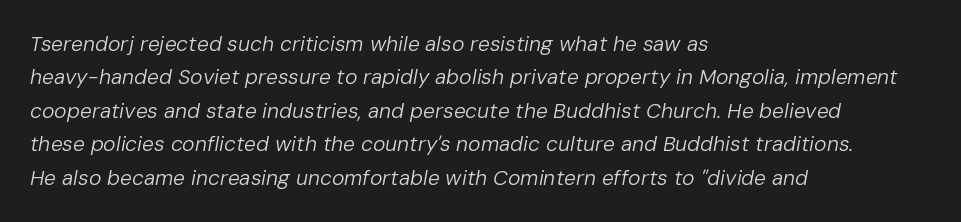
Q: Is the text bold? A: No.
Q: Is the text italic (slanted)? A: Yes, it leans right by about 10 degrees.
Q: Is the text underlined? A: No.
Q: How is the paragraph aligned? A: Left-aligned.
Q: Is the spacing between letters normal or unusually wide? A: Normal.
Q: Is the spacing between lines tight, normal or loose? A: Normal.
